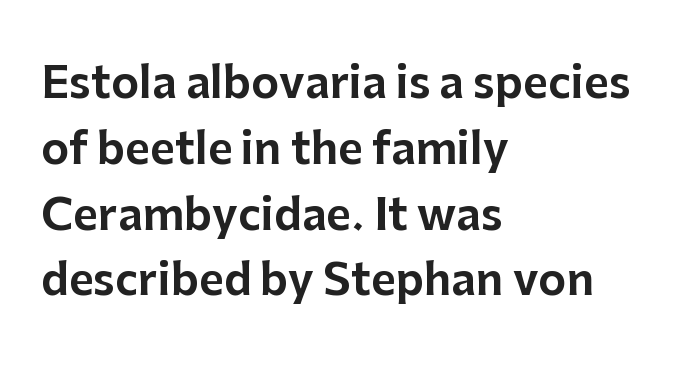
Q: Is the text italic (slanted)? A: No, it is upright.
Q: Is the typeface a serif or a sans-serif typeface? A: Sans-serif.
Q: Is the text underlined? A: No.
Q: How is the paragraph aligned? A: Left-aligned.
Q: Is the spacing between letters normal or unusually wide? A: Normal.
Q: Is the spacing between lines tight, normal or loose? A: Normal.
Q: Width (condensed, normal, or wide)? A: Normal.
Q: Stroke contrast? A: Low.
Q: x-height? A: Medium.
Q: Monospaced? A: No.
